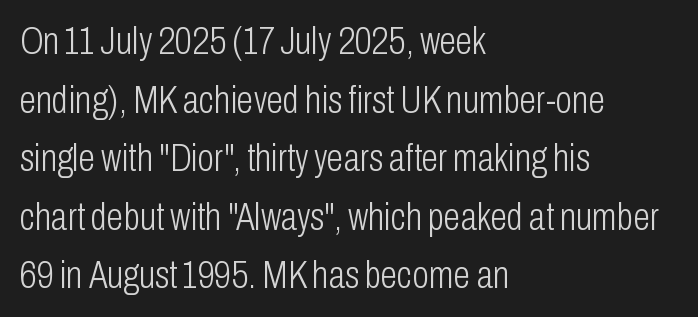
The image shows 38 px light, condensed sans-serif type, upright; set left-aligned, normal line spacing (1.54x), normal letter spacing, not underlined; low stroke contrast and a medium x-height.
